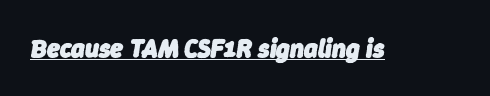
What decoration does the sample have? An underline. Students, note that the glyphs here touch the page at normal intervals. The letters are slanted; this is an italic face. The glyphs have the mass of a bold cut.
